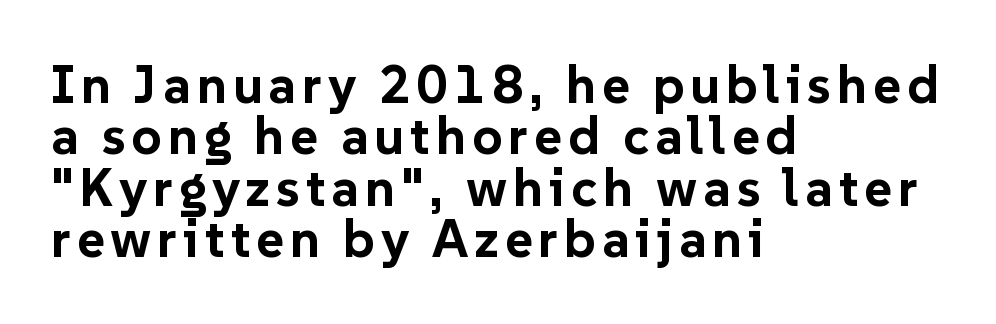
The image shows 53 px bold sans-serif type, upright; set left-aligned, tight line spacing (0.97x), not underlined; low stroke contrast and a medium x-height.
